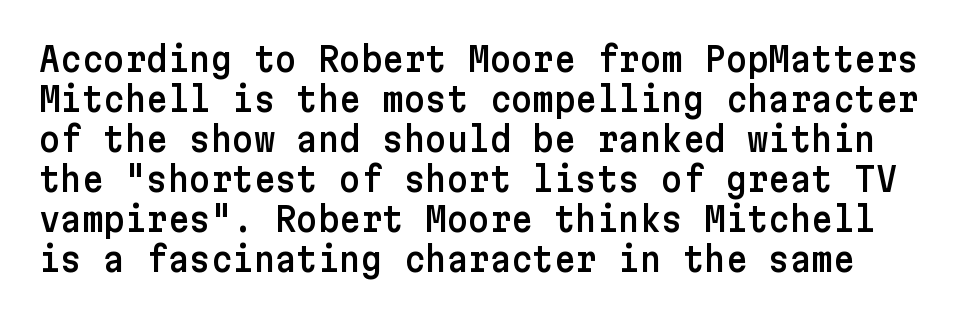
The passage shown has conventional tracking throughout. Are there feet on the stems? There aren't — it's a sans. Check under the words: just untouched page. The lettering stays uniformly vertical, giving the passage a roman look.
